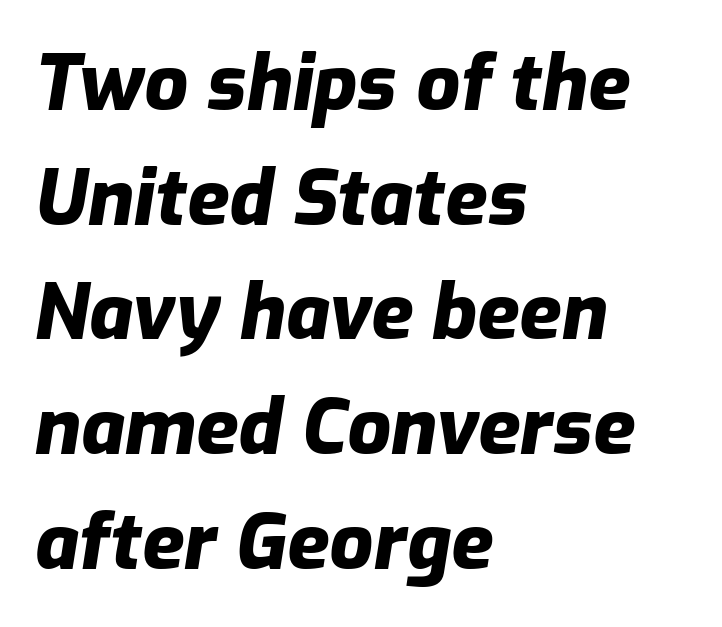
The image shows 77 px heavy type, italic (leaning right); set left-aligned, normal line spacing (1.49x), normal letter spacing, not underlined; low stroke contrast and a medium x-height.
